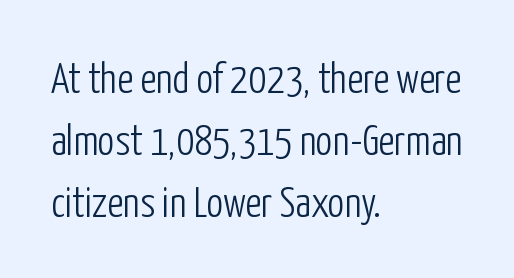
Q: Is the text bold? A: No.
Q: Is the text italic (slanted)? A: No, it is upright.
Q: Is the typeface a serif or a sans-serif typeface? A: Sans-serif.
Q: Is the text underlined? A: No.
Q: How is the paragraph aligned? A: Left-aligned.
Q: Is the spacing between letters normal or unusually wide? A: Normal.
Q: Is the spacing between lines tight, normal or loose? A: Normal.
Q: Width (condensed, normal, or wide)? A: Condensed.
Q: Stroke contrast? A: Low.
Q: x-height? A: Medium.
Q: Monospaced? A: No.
